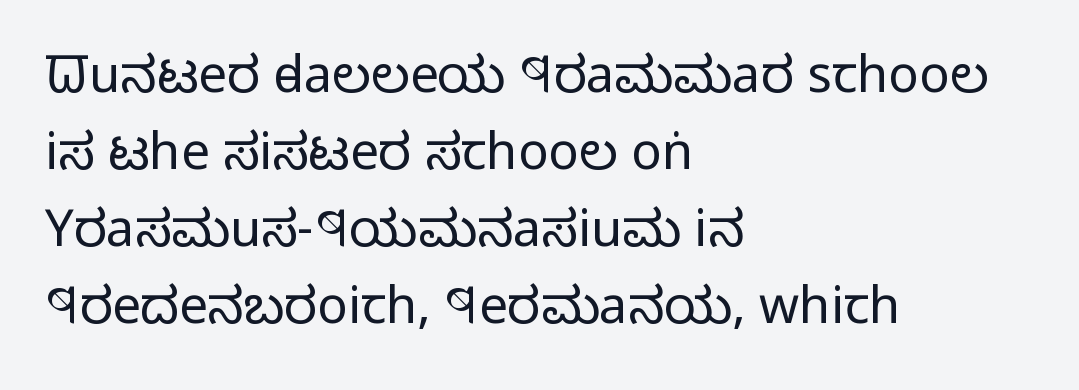
Q: Is the text bold? A: No.
Q: Is the text italic (slanted)? A: No, it is upright.
Q: Is the typeface a serif or a sans-serif typeface? A: Sans-serif.
Q: Is the text underlined? A: No.
Q: How is the paragraph aligned? A: Left-aligned.
Q: Is the spacing between letters normal or unusually wide? A: Normal.
Q: Is the spacing between lines tight, normal or loose? A: Normal.
Q: Width (condensed, normal, or wide)? A: Condensed.
Q: Stroke contrast? A: Low.
Q: x-height? A: Large.
Q: Monospaced? A: No.
